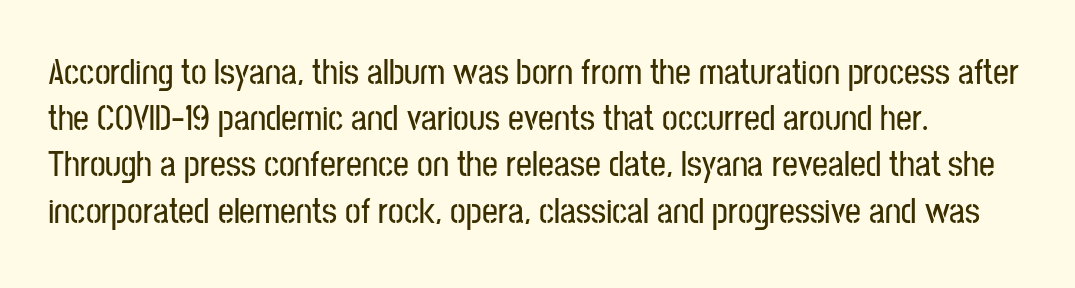
Think of a printed novel: that variable character pitch is what you see here. Typeset ragged right — the left edge is the straight one. Lines of text with bare space underneath. In terms of letterspacing, this is plain default setting. This sample keeps an unexceptional amount of space between lines.
